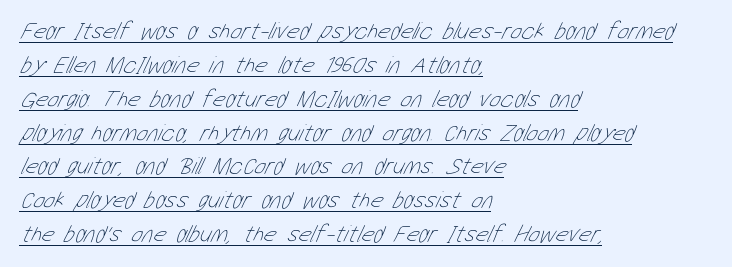
Q: Is the text bold? A: No.
Q: Is the text underlined? A: Yes.
Q: How is the paragraph aligned? A: Left-aligned.
Q: Is the spacing between letters normal or unusually wide? A: Normal.
Q: Is the spacing between lines tight, normal or loose? A: Normal.
